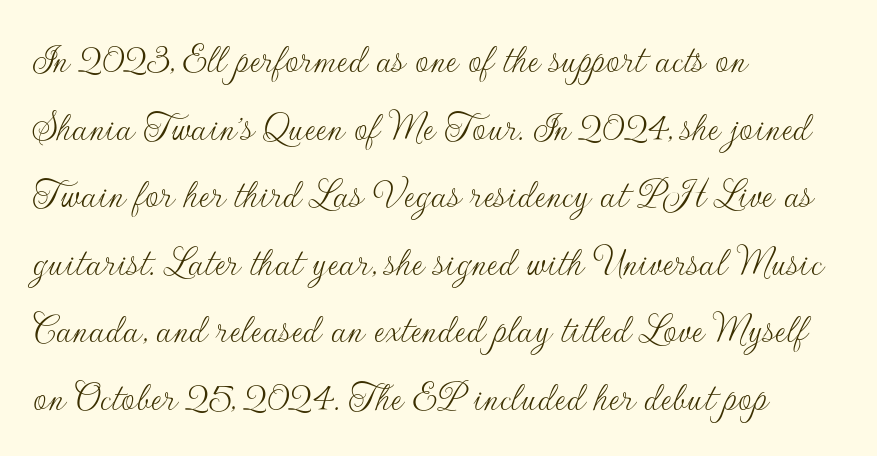
Q: Is the text bold? A: No.
Q: Is the text italic (slanted)? A: Yes.
Q: Is the typeface a serif or a sans-serif typeface? A: Sans-serif.
Q: Is the text underlined? A: No.
Q: How is the paragraph aligned? A: Left-aligned.
Q: Is the spacing between letters normal or unusually wide? A: Normal.
Q: Is the spacing between lines tight, normal or loose? A: Normal.
Q: Width (condensed, normal, or wide)? A: Normal.
Q: Stroke contrast? A: Low.
Q: x-height? A: Small.
Q: Monospaced? A: No.
